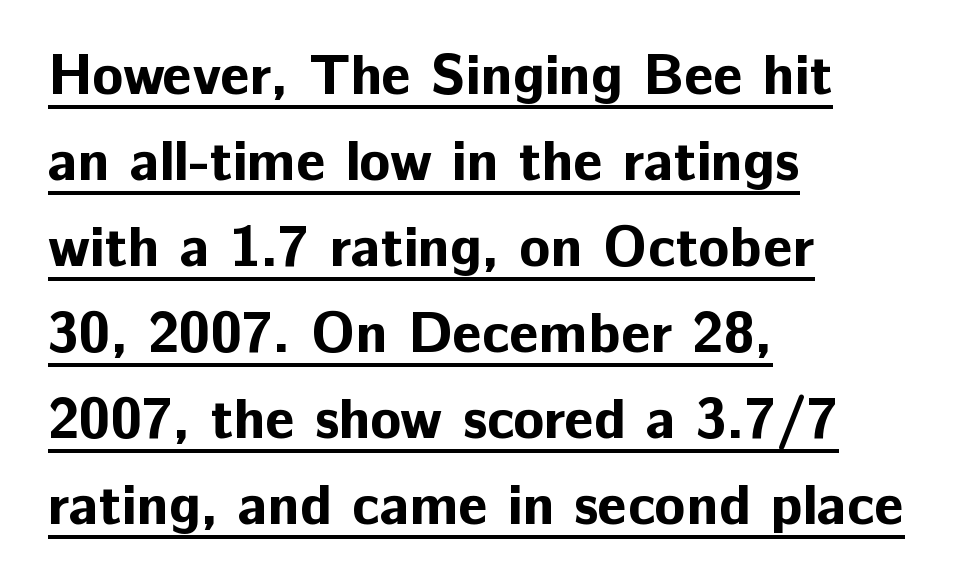
The image shows 57 px bold sans-serif type, upright; set left-aligned, normal line spacing (1.51x), normal letter spacing, underlined; low stroke contrast and a medium x-height.
